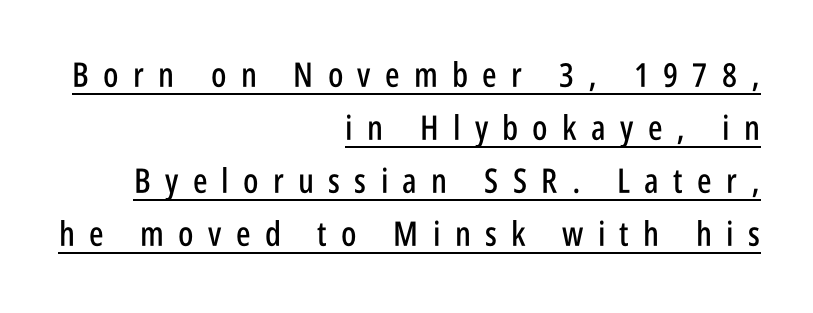
The image shows 34 px condensed sans-serif type, upright; set right-aligned, normal line spacing (1.56x), unusually wide letter spacing (+0.42 em), underlined; low stroke contrast and a large x-height.
